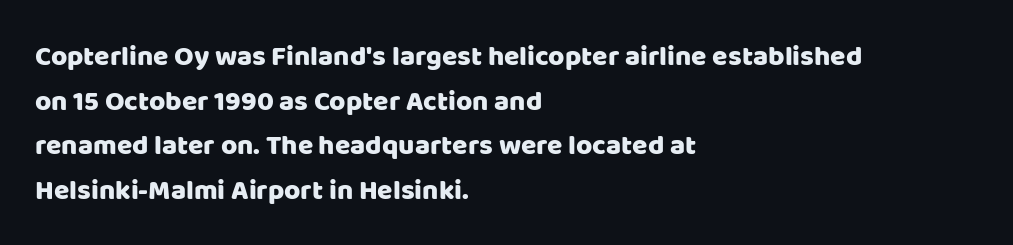
The image shows 28 px sans-serif type, upright; set left-aligned, normal line spacing (1.59x), normal letter spacing, not underlined; low stroke contrast and a large x-height.
